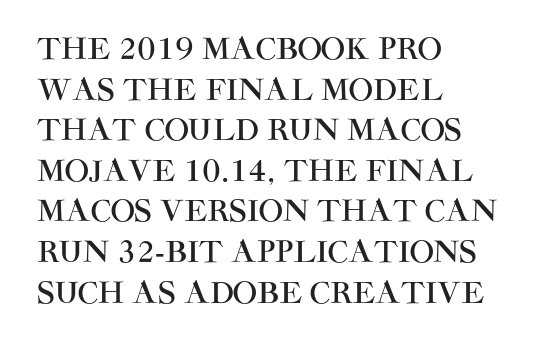
Q: Is the text italic (slanted)? A: No, it is upright.
Q: Is the typeface a serif or a sans-serif typeface? A: Sans-serif.
Q: Is the text underlined? A: No.
Q: How is the paragraph aligned? A: Left-aligned.
Q: Is the spacing between letters normal or unusually wide? A: Normal.
Q: Is the spacing between lines tight, normal or loose? A: Normal.
Q: Width (condensed, normal, or wide)? A: Normal.
Q: Stroke contrast? A: High.
Q: x-height? A: Large.
Q: Monospaced? A: No.
